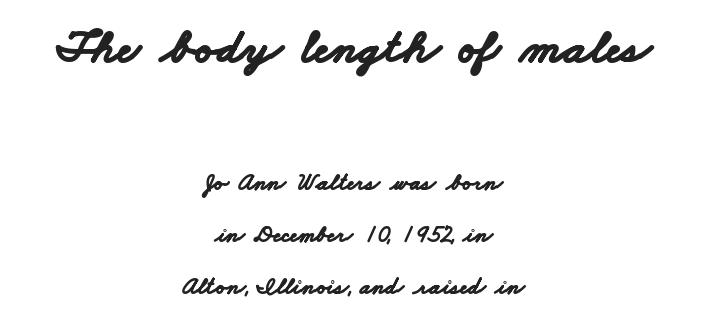
Q: Is the text bold? A: Yes.
Q: Is the typeface a serif or a sans-serif typeface? A: Sans-serif.
Q: Is the text underlined? A: No.
Q: How is the paragraph aligned? A: Centered.
Q: Is the spacing between letters normal or unusually wide? A: Normal.
Q: Is the spacing between lines tight, normal or loose? A: Loose.
Q: Which block of text is set in a larger size, the first (top) or the second (bottom)? A: The first (top) one.
Q: Width (condensed, normal, or wide)? A: Wide.
Q: Stroke contrast? A: Low.
Q: x-height? A: Small.
Q: Monospaced? A: No.
